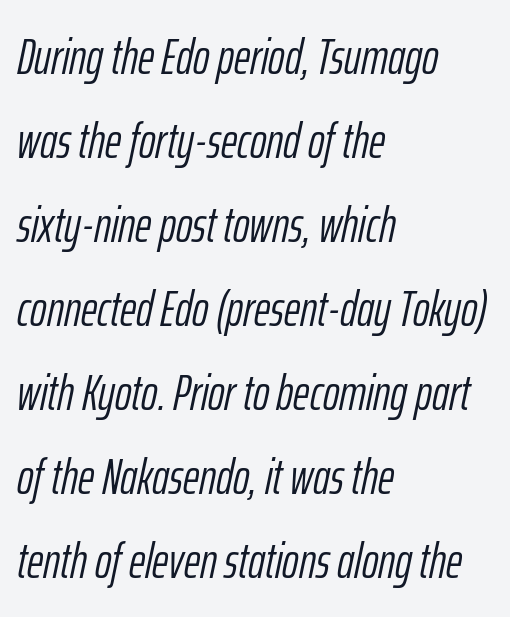
{"italic": "yes", "lean": "right", "slant_degrees": 12, "bold": "no", "weight": "light", "width": "condensed", "stroke_contrast": "low", "x_height": "medium", "monospaced": "no", "underline": "no", "align": "left", "line_spacing": "normal", "line_spacing_ratio": 1.68, "letter_spacing": "normal", "letter_spacing_em": 0.0, "glyph_px": 50}
